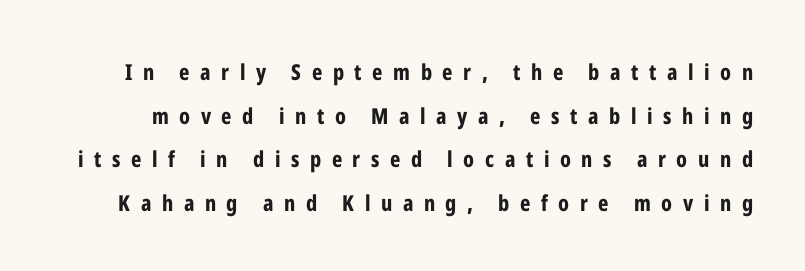
The image shows 22 px bold type, upright; set loose line spacing (1.98x), unusually wide letter spacing (+0.48 em), not underlined.
